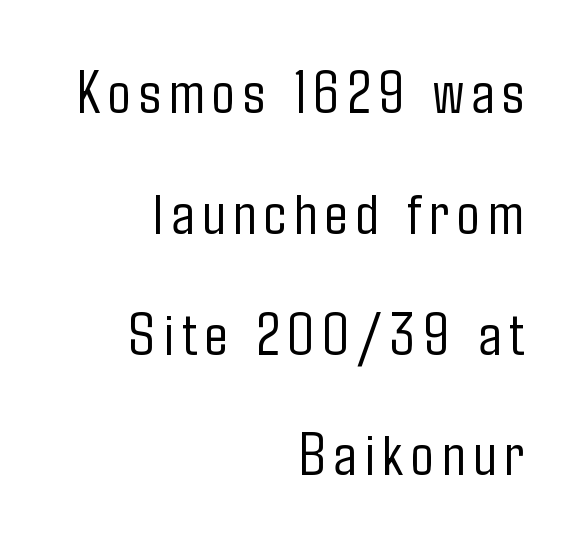
These lines were composed using upright roman letters. The characters display no serif detailing; their extremities are plain. These lines are rendered in a variable-pitch font. Whoever set this chose breathing room over compactness in the vertical rhythm. Letters have the restrained weight of plain body copy at most.
